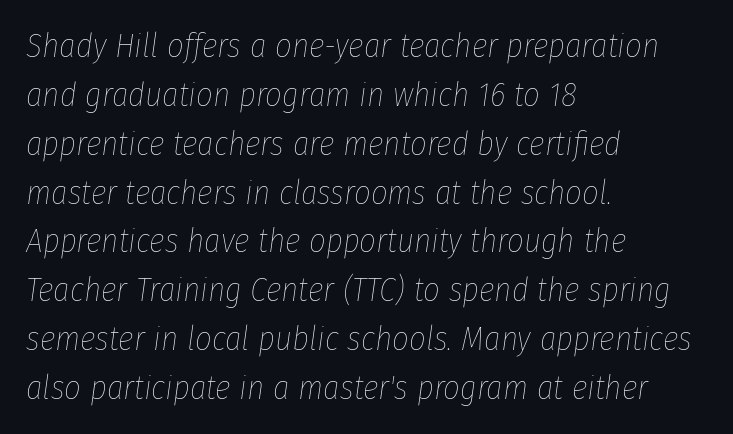
The image shows 33 px thin, condensed type, italic (leaning right); set left-aligned, normal line spacing (1.48x), normal letter spacing, not underlined; low stroke contrast and a medium x-height.
